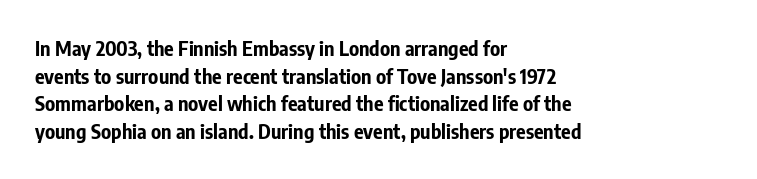
Is the letter spacing exaggerated? No — it looks like the ordinary default. Does the weight exceed regular? Yes, all the way to bold. Layout note: lines flush left. Notice how the stems are strictly vertical — no italics here.
